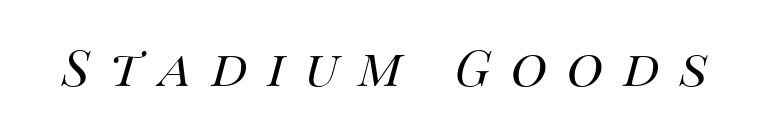
{"italic": "yes", "lean": "right", "slant_degrees": 14, "bold": "no", "weight": "regular", "width": "normal", "stroke_contrast": "medium", "x_height": "large", "monospaced": "no", "underline": "no", "letter_spacing": "wide", "letter_spacing_em": 0.4, "glyph_px": 50}
